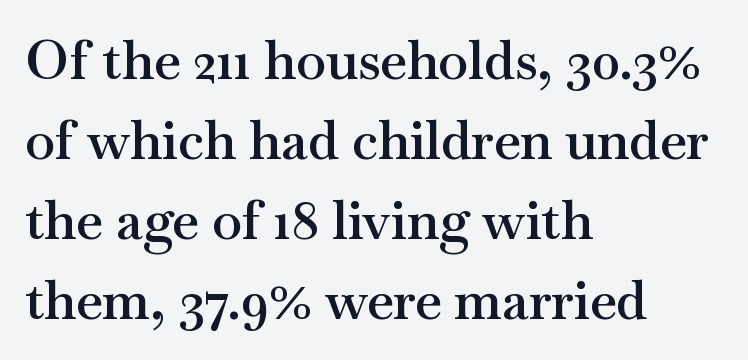
Q: Is the text bold? A: Semi-bold.
Q: Is the text italic (slanted)? A: No, it is upright.
Q: Is the typeface a serif or a sans-serif typeface? A: Serif.
Q: Is the text underlined? A: No.
Q: How is the paragraph aligned? A: Left-aligned.
Q: Is the spacing between letters normal or unusually wide? A: Normal.
Q: Is the spacing between lines tight, normal or loose? A: Normal.
Q: Width (condensed, normal, or wide)? A: Wide.
Q: Stroke contrast? A: Medium.
Q: x-height? A: Small.
Q: Monospaced? A: No.
